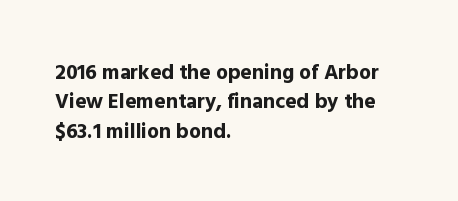
{"italic": "no", "bold": "yes", "underline": "no", "align": "left", "line_spacing": "normal", "line_spacing_ratio": 1.4, "letter_spacing": "normal", "letter_spacing_em": 0.0, "glyph_px": 21}
